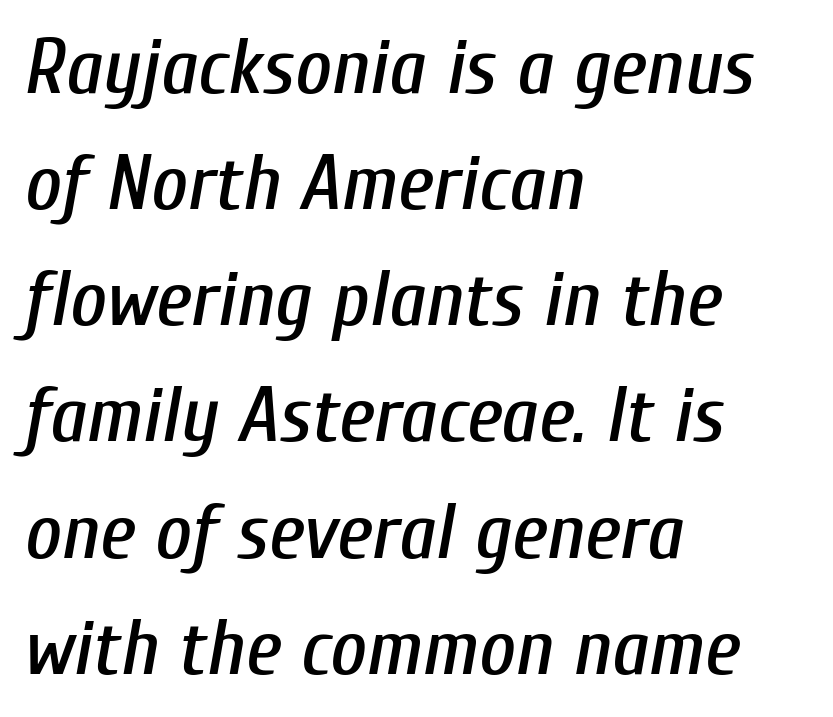
{"italic": "yes", "lean": "right", "slant_degrees": 10, "width": "condensed", "stroke_contrast": "low", "x_height": "medium", "monospaced": "no", "underline": "no", "align": "left", "line_spacing": "normal", "line_spacing_ratio": 1.47, "letter_spacing": "normal", "letter_spacing_em": 0.0, "glyph_px": 79}
